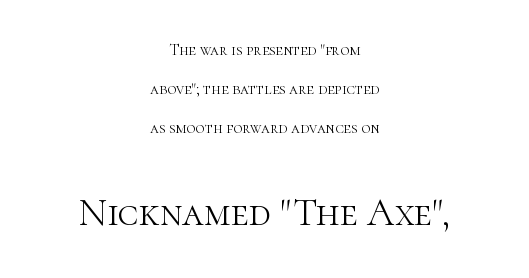
One glance says open: line gaps are wider than usual. To sum up the face: it has serifs. Heaviness? Minimal to ordinary, like unemphasized prose. These lines were composed using upright roman letters. Letter spacing: default.
